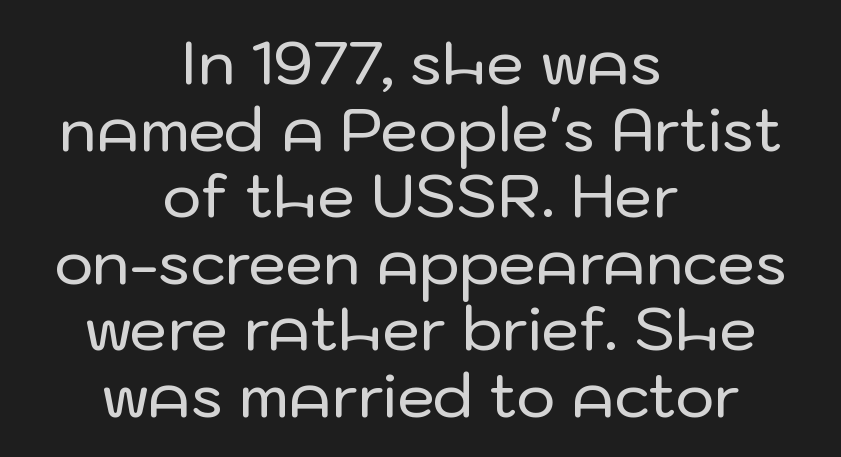
The image shows 60 px sans-serif type, upright; set centered, tight line spacing (1.11x), normal letter spacing, not underlined; low stroke contrast and a medium x-height.
